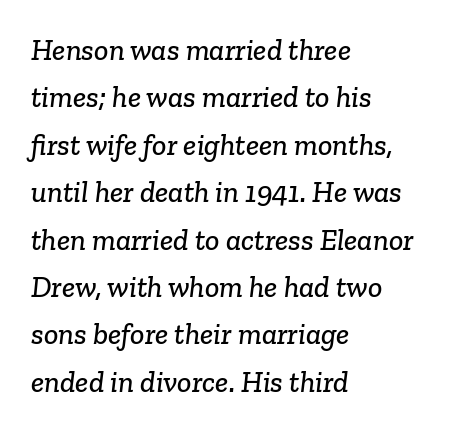
Caption: standard tracking, unaltered. Leftover space on each line is placed entirely after the last word. A clean baseline with only descenders dipping below it. Typographically, this falls in the serif category.
